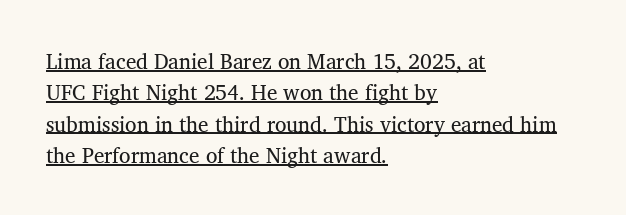
The image shows 21 px text type, upright; set left-aligned, normal line spacing (1.49x), normal letter spacing, underlined.
